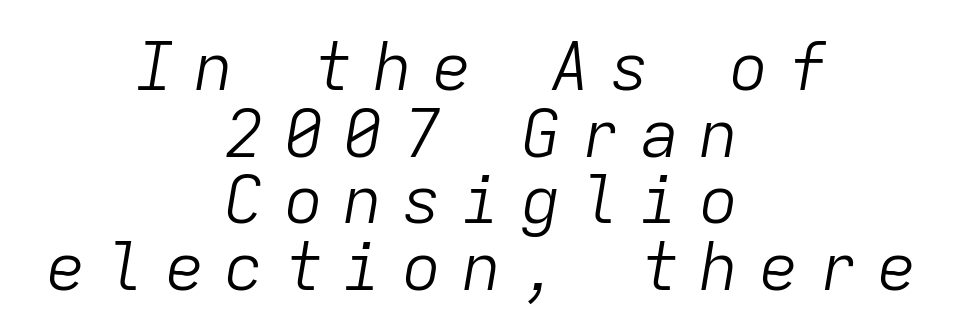
{"italic": "yes", "lean": "right", "slant_degrees": 9, "bold": "no", "weight": "light", "width": "normal", "stroke_contrast": "low", "x_height": "medium", "monospaced": "yes", "underline": "no", "align": "center", "line_spacing": "tight", "line_spacing_ratio": 1.01, "letter_spacing": "wide", "letter_spacing_em": 0.3, "glyph_px": 66}
